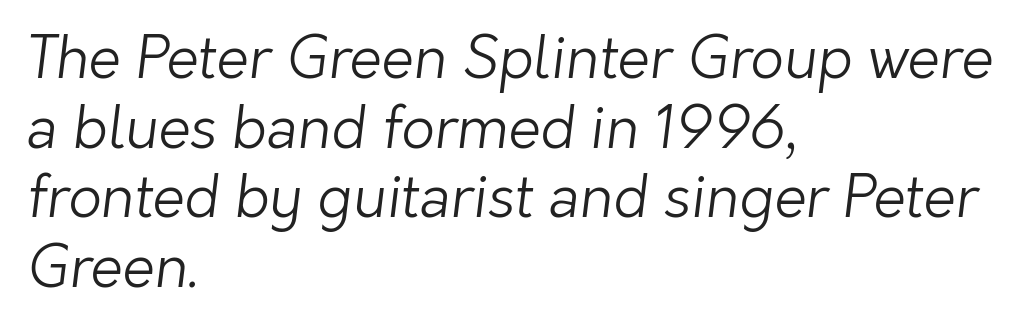
Q: Is the text bold? A: No.
Q: Is the typeface a serif or a sans-serif typeface? A: Sans-serif.
Q: Is the text underlined? A: No.
Q: How is the paragraph aligned? A: Left-aligned.
Q: Is the spacing between letters normal or unusually wide? A: Normal.
Q: Width (condensed, normal, or wide)? A: Normal.
Q: Stroke contrast? A: Low.
Q: x-height? A: Medium.
Q: Monospaced? A: No.
